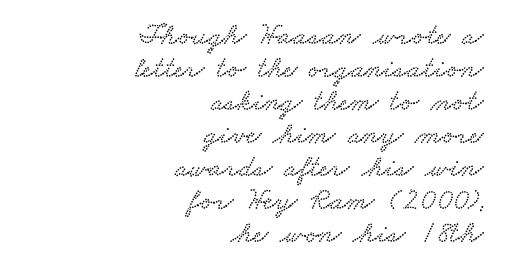
The image shows 30 px wide serif type; set right-aligned, tight line spacing (1.1x), normal letter spacing, not underlined; low stroke contrast and a small x-height.
